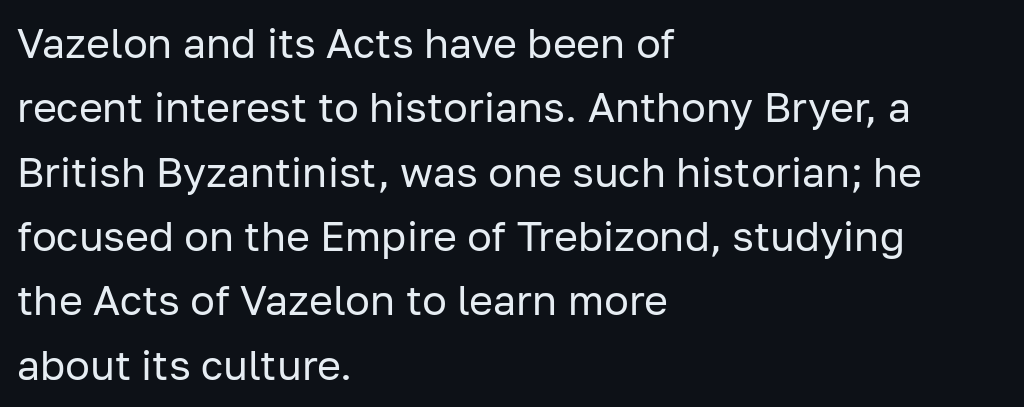
Font category for this specimen: sans-serif. The weight tops out at a normal text grade. Notice how the passage keeps a crisp vertical edge on the left only. Italic? Not at all — the glyphs are vertical. Interline gaps are of average width in this sample.
